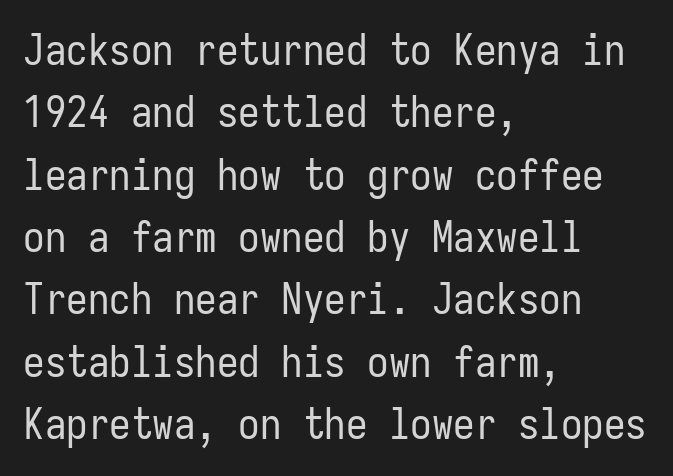
Q: Is the text bold? A: No.
Q: Is the text italic (slanted)? A: No, it is upright.
Q: Is the typeface a serif or a sans-serif typeface? A: Sans-serif.
Q: Is the text underlined? A: No.
Q: How is the paragraph aligned? A: Left-aligned.
Q: Is the spacing between letters normal or unusually wide? A: Normal.
Q: Is the spacing between lines tight, normal or loose? A: Normal.
Q: Width (condensed, normal, or wide)? A: Condensed.
Q: Stroke contrast? A: Low.
Q: x-height? A: Medium.
Q: Monospaced? A: Yes.
